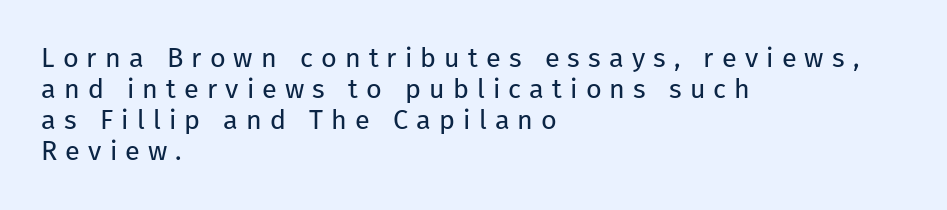
{"italic": "no", "bold": "no", "underline": "no", "align": "left", "line_spacing": "tight", "line_spacing_ratio": 1.15, "letter_spacing": "wide", "letter_spacing_em": 0.3, "glyph_px": 27}
